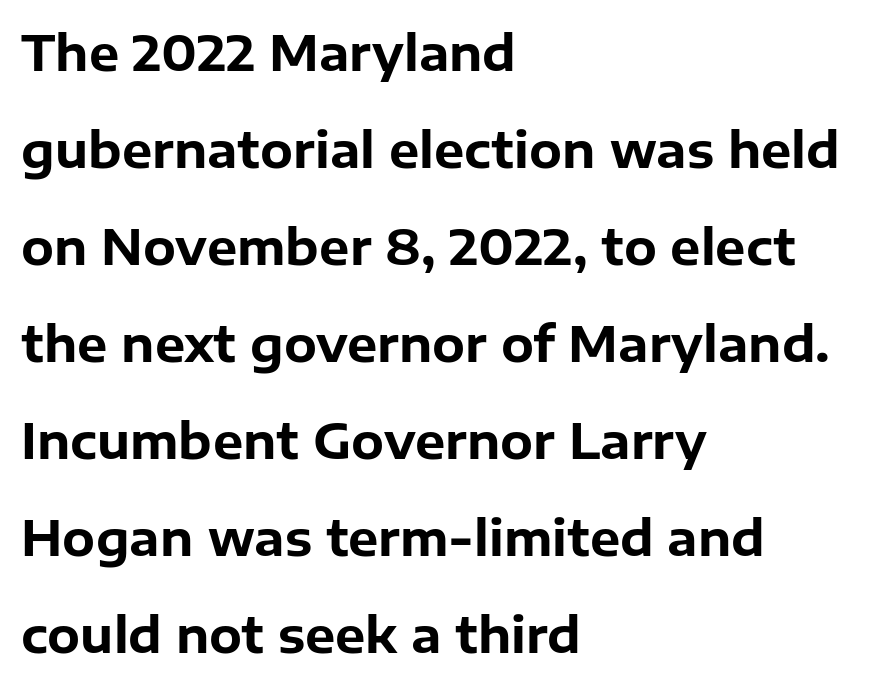
{"serif": "no", "italic": "no", "bold": "yes", "weight": "bold", "width": "normal", "stroke_contrast": "low", "x_height": "medium", "monospaced": "no", "underline": "no", "align": "left", "line_spacing": "loose", "line_spacing_ratio": 2.02, "letter_spacing": "normal", "letter_spacing_em": 0.0, "glyph_px": 48}
